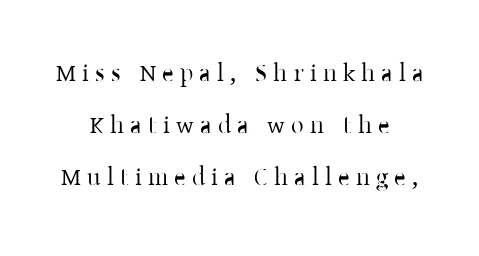
The image shows 25 px text type, upright; set centered, loose line spacing (2.09x), unusually wide letter spacing (+0.25 em), not underlined.
